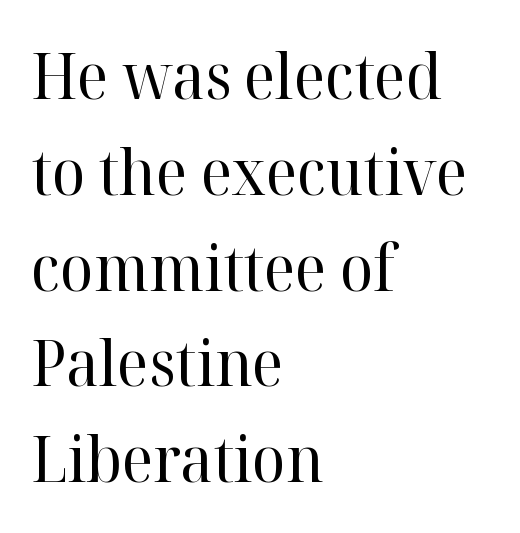
The image shows 63 px regular-weight serif type, upright; set left-aligned, normal line spacing (1.52x), normal letter spacing, not underlined; high stroke contrast and a medium x-height.
